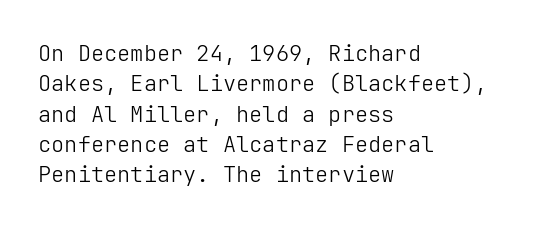
A quiet, ordinary-to-light weight characterises the typeface. The text block is weighted toward the left margin, trailing off unevenly rightward. This rendering leaves character spacing at its baseline value. Characters remain perfectly vertical along every line. The strip under each line holds only bare page.
